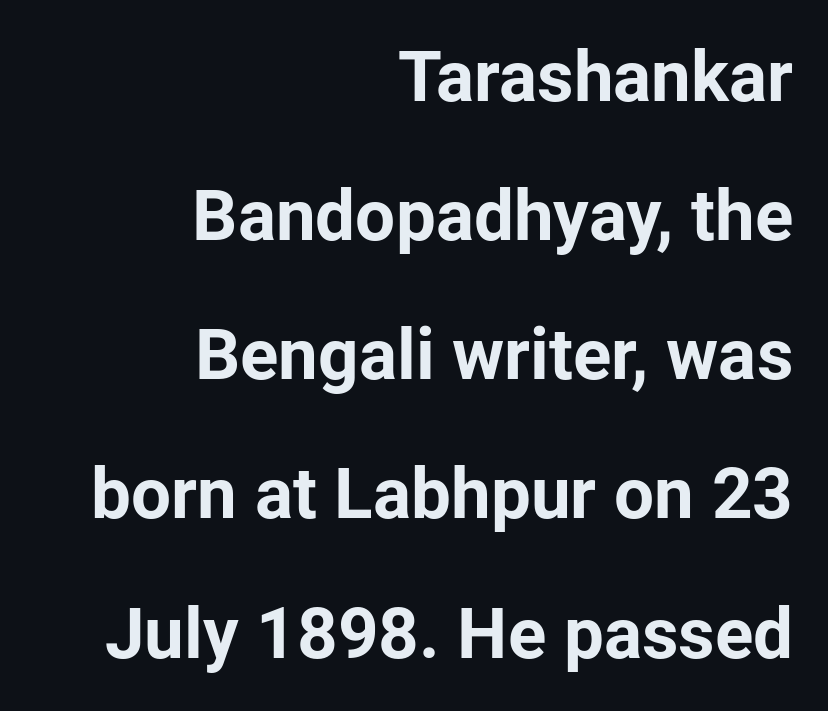
{"serif": "no", "italic": "no", "bold": "yes", "weight": "bold", "width": "normal", "stroke_contrast": "low", "x_height": "medium", "monospaced": "no", "underline": "no", "align": "right", "line_spacing": "loose", "line_spacing_ratio": 1.96, "letter_spacing": "normal", "letter_spacing_em": 0.0, "glyph_px": 71}
